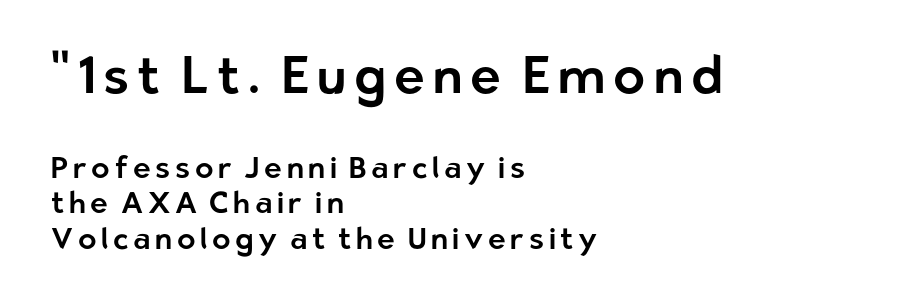
{"serif": "no", "italic": "no", "width": "normal", "stroke_contrast": "low", "x_height": "medium", "monospaced": "no", "underline": "no", "align": "left", "line_spacing_ratio": 1.18, "larger_block": "first", "size_ratio": 1.73, "glyph_px": 52}
